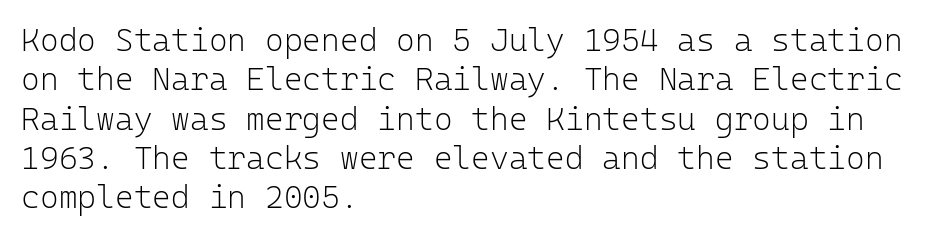
{"serif": "no", "italic": "no", "bold": "no", "weight": "light", "width": "normal", "stroke_contrast": "low", "x_height": "medium", "monospaced": "yes", "underline": "no", "align": "left", "line_spacing_ratio": 1.23, "letter_spacing": "normal", "letter_spacing_em": 0.0, "glyph_px": 32}
